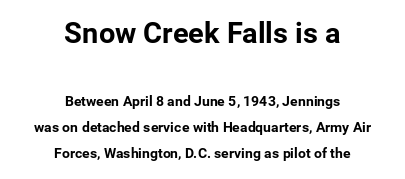
The image shows 29 px bold sans-serif type, upright; set centered, line spacing 1.86x, normal letter spacing, not underlined; the first (top) block is 2.07x larger; low stroke contrast and a medium x-height.
